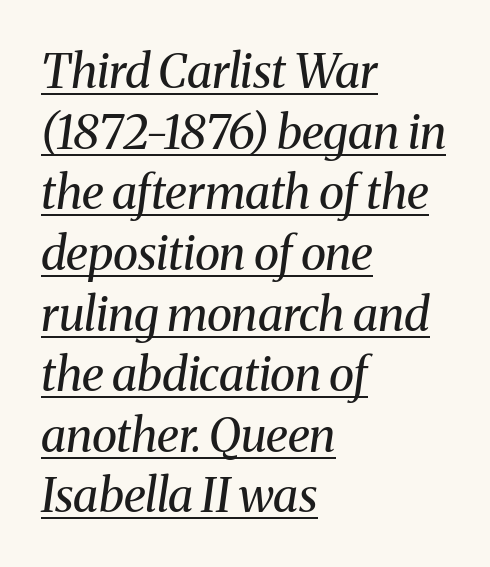
Varying glyph widths throughout — classic text-font behaviour. The font family rendered here belongs to the serif group. This sample keeps an unexceptional amount of space between lines. Letter spacing: default.
